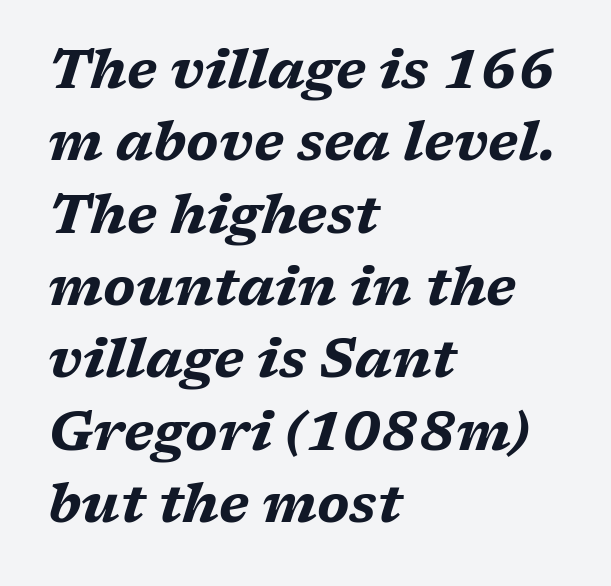
{"italic": "yes", "lean": "right", "slant_degrees": 17, "bold": "yes", "weight": "bold", "width": "wide", "stroke_contrast": "medium", "x_height": "medium", "monospaced": "no", "underline": "no", "align": "left", "line_spacing": "normal", "line_spacing_ratio": 1.34, "letter_spacing": "normal", "letter_spacing_em": 0.0, "glyph_px": 54}
